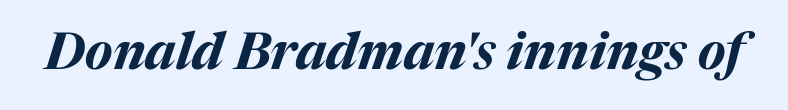
The image shows 51 px bold type, italic (leaning right); set normal letter spacing, not underlined; medium stroke contrast and a medium x-height.
